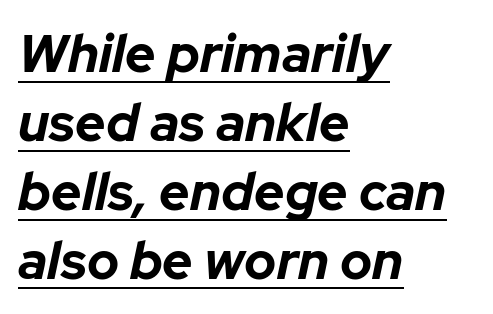
Tall strokes in this sample are angled rather than plumb. I'd describe the lettering as bold — thick and assertive. Does the leading feel generous? No, just average. Emphasis is given by a line drawn under the lettering. Varying glyph widths throughout — classic text-font behaviour. Letter spacing: default.
